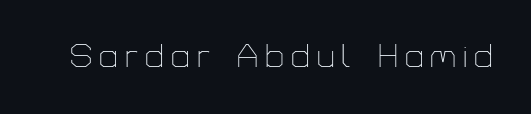
Q: Is the text bold? A: No.
Q: Is the text italic (slanted)? A: No, it is upright.
Q: Is the typeface a serif or a sans-serif typeface? A: Sans-serif.
Q: Is the text underlined? A: No.
Q: Is the spacing between letters normal or unusually wide? A: Unusually wide.
Q: Width (condensed, normal, or wide)? A: Normal.
Q: Stroke contrast? A: Low.
Q: x-height? A: Medium.
Q: Monospaced? A: No.
